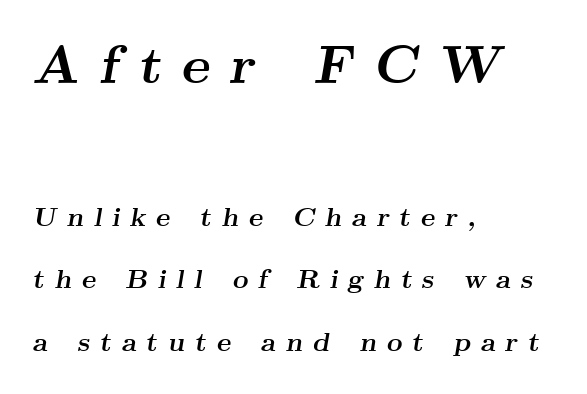
{"serif": "yes", "italic": "yes", "lean": "right", "slant_degrees": 9, "bold": "yes", "weight": "semibold", "width": "wide", "stroke_contrast": "medium", "x_height": "small", "monospaced": "no", "underline": "no", "align": "left", "line_spacing": "loose", "line_spacing_ratio": 2.31, "letter_spacing": "wide", "letter_spacing_em": 0.36, "larger_block": "first", "size_ratio": 2.0, "glyph_px": 54}
